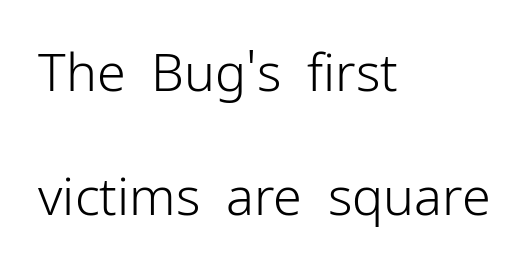
The image shows 52 px light sans-serif type, upright; set left-aligned, loose line spacing (2.38x), normal letter spacing, not underlined; low stroke contrast and a medium x-height.
